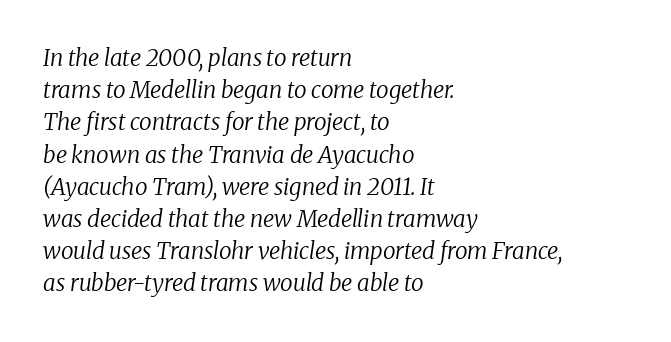
Weight: regular or lighter. Beneath every word, the page is bare. How are the letters spaced? Ordinarily, with no added tracking. Short and long lines alike share a common starting point at left.
